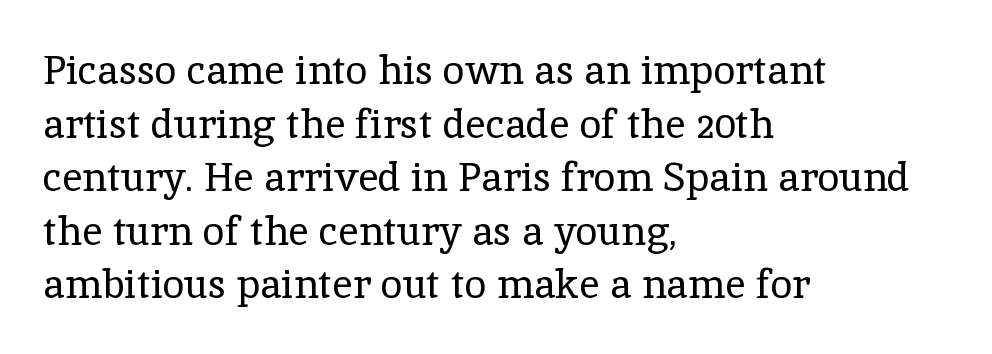
Q: Is the text bold? A: No.
Q: Is the text italic (slanted)? A: No, it is upright.
Q: Is the typeface a serif or a sans-serif typeface? A: Serif.
Q: Is the text underlined? A: No.
Q: How is the paragraph aligned? A: Left-aligned.
Q: Is the spacing between letters normal or unusually wide? A: Normal.
Q: Is the spacing between lines tight, normal or loose? A: Normal.
Q: Width (condensed, normal, or wide)? A: Normal.
Q: x-height? A: Medium.
Q: Monospaced? A: No.
